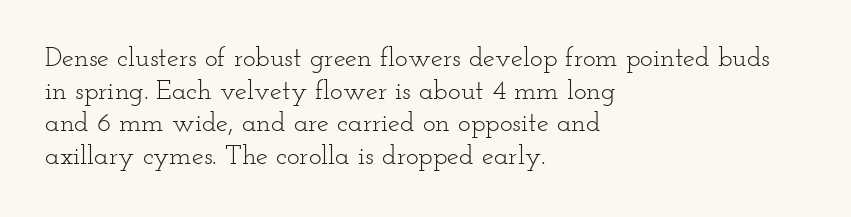
{"italic": "no", "bold": "no", "underline": "no", "align": "left", "line_spacing_ratio": 1.21, "letter_spacing": "normal", "letter_spacing_em": 0.0, "glyph_px": 27}
